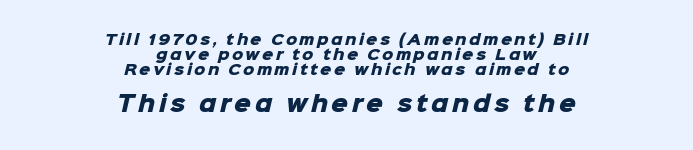
Q: Is the text bold? A: Yes.
Q: Is the text underlined? A: No.
Q: How is the paragraph aligned? A: Centered.
Q: Is the spacing between lines tight, normal or loose? A: Tight.
Q: Which block of text is set in a larger size, the first (top) or the second (bottom)? A: The second (bottom) one.
